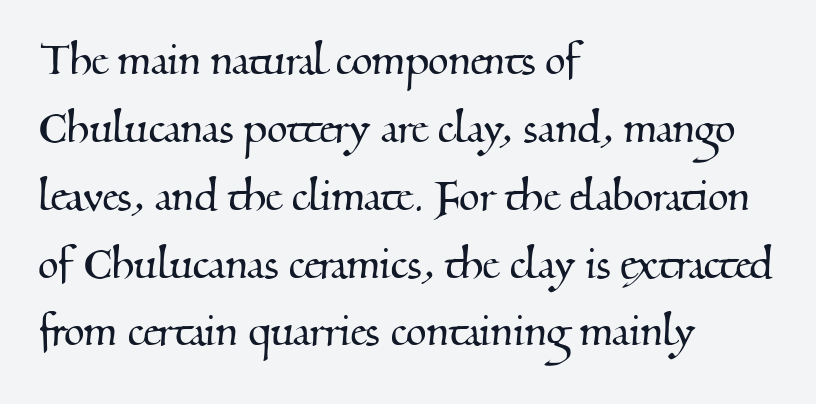
Serif or sans? Serif — the stroke terminals have little feet. The ragged edge is on the right, which tells us the setting is flush left. Only glyphs here, with clear space below each row. Whoever set this chose a conventional vertical rhythm.
